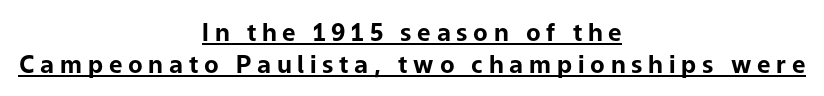
Plenty of ink on the page — the face is bold. A typesetter would call this leading conventional body-copy spacing. Underlining? Definitely there. Compared with a flush-left layout, this one balances lines on the center instead. Ordinary non-slanted type is in use.
